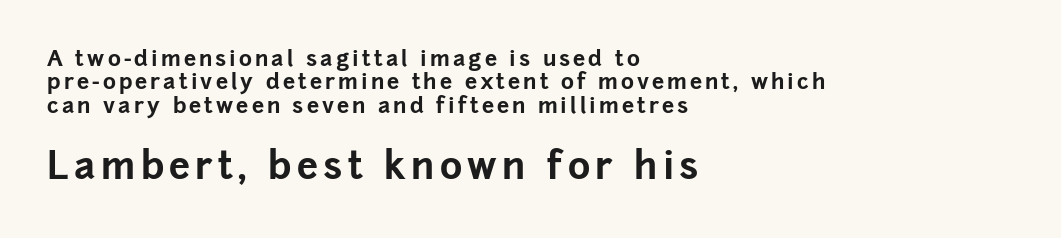
The image shows 38 px bold sans-serif type, upright; set left-aligned, tight line spacing (1.06x), not underlined; the second (bottom) block is 1.73x larger; low stroke contrast and a medium x-height.
